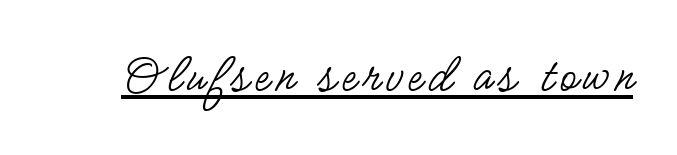
{"serif": "no", "bold": "no", "weight": "regular", "width": "condensed", "stroke_contrast": "low", "x_height": "small", "monospaced": "no", "underline": "yes", "glyph_px": 54}
